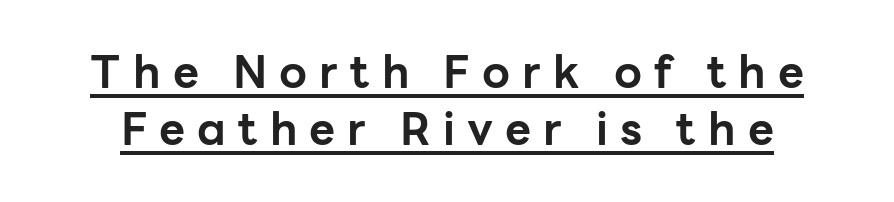
Vertical spacing — default. Is the type bold? Yes — the strokes are clearly thick and heavy. Does the lettering tilt? It doesn't — this is upright. Each letter keeps its own natural width here, so spacing adapts to shape. Every word sits above its own underline. The face used here is rendered with a markedly widened letterfit.
